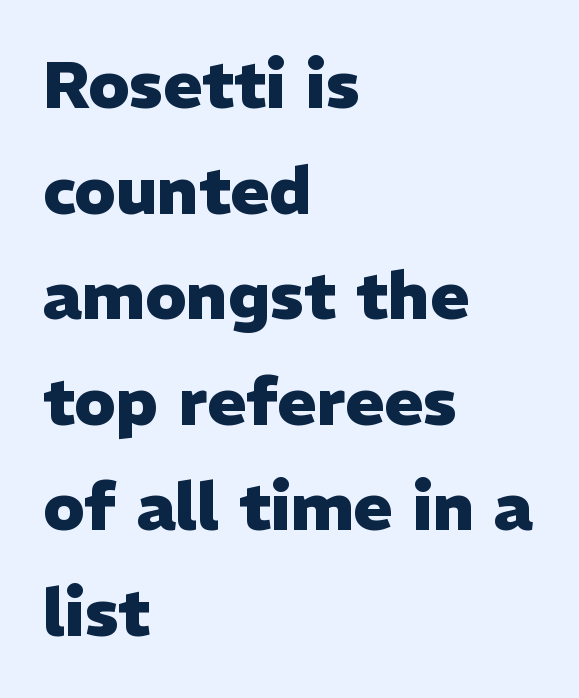
{"serif": "no", "italic": "no", "bold": "yes", "weight": "heavy", "width": "normal", "stroke_contrast": "low", "x_height": "medium", "monospaced": "no", "underline": "no", "align": "left", "line_spacing": "normal", "line_spacing_ratio": 1.6, "letter_spacing": "normal", "letter_spacing_em": 0.0, "glyph_px": 66}
